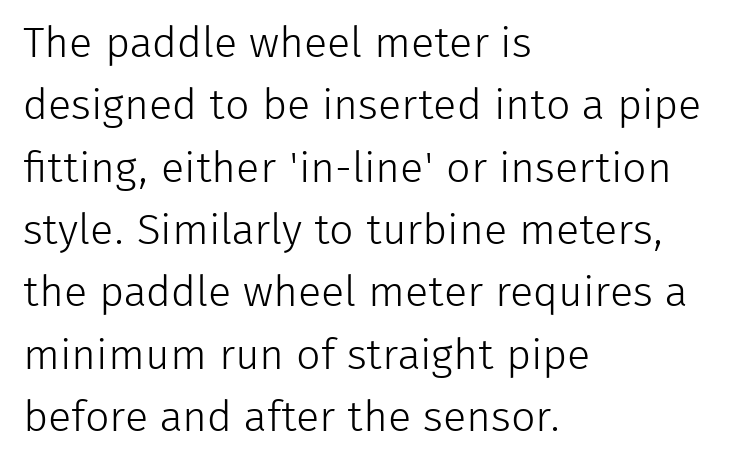
{"serif": "no", "italic": "no", "bold": "no", "weight": "light", "width": "normal", "stroke_contrast": "low", "x_height": "medium", "monospaced": "no", "underline": "no", "align": "left", "line_spacing": "normal", "line_spacing_ratio": 1.45, "letter_spacing": "normal", "letter_spacing_em": 0.0, "glyph_px": 43}
